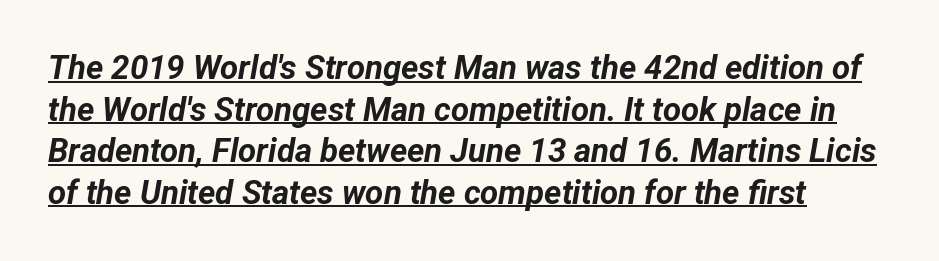
The image shows 33 px bold type, italic (leaning right); set left-aligned, normal line spacing (1.26x), normal letter spacing, underlined; low stroke contrast and a medium x-height.
